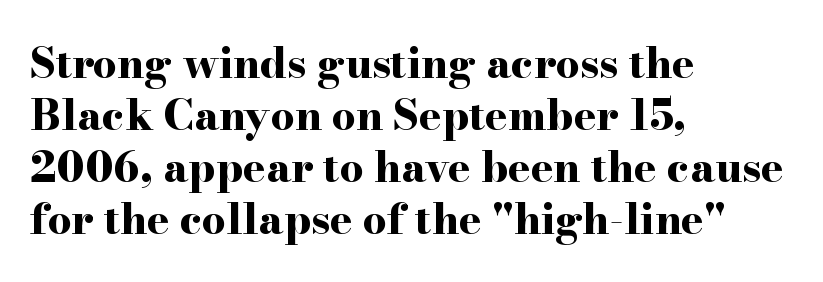
The image shows 42 px bold, wide serif type, upright; set left-aligned, line spacing 1.24x, normal letter spacing, not underlined; high stroke contrast and a small x-height.
